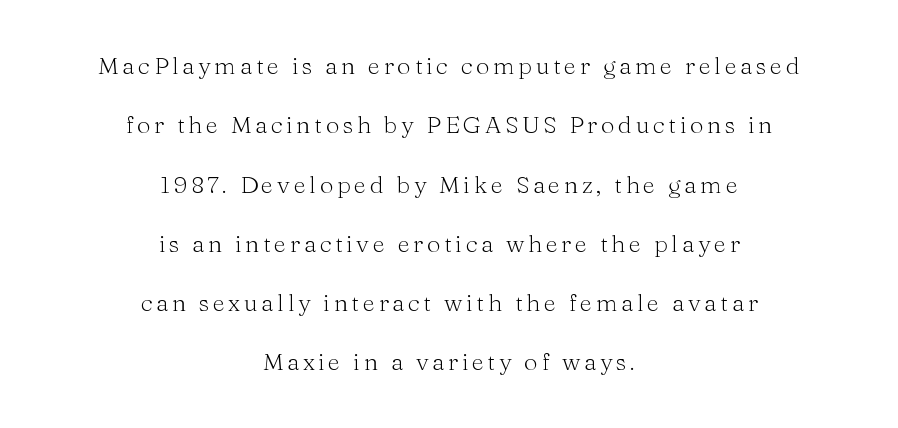
Q: Is the text bold? A: No.
Q: Is the text italic (slanted)? A: No, it is upright.
Q: Is the text underlined? A: No.
Q: How is the paragraph aligned? A: Centered.
Q: Is the spacing between lines tight, normal or loose? A: Loose.
